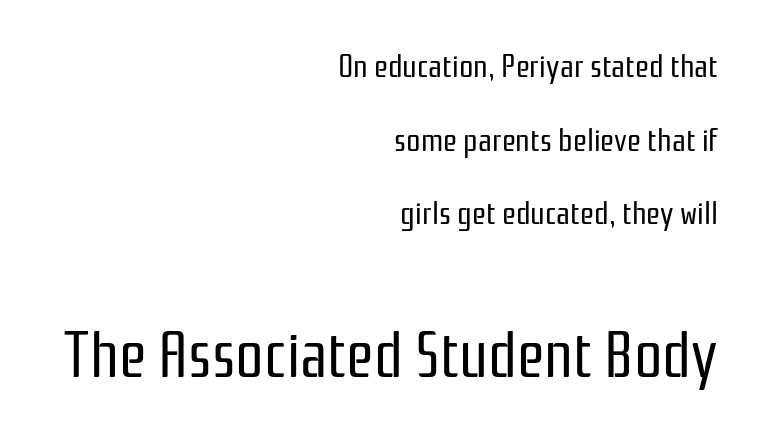
{"serif": "no", "italic": "no", "bold": "no", "weight": "regular", "width": "condensed", "stroke_contrast": "low", "x_height": "medium", "monospaced": "no", "underline": "no", "align": "right", "line_spacing": "loose", "line_spacing_ratio": 2.3, "letter_spacing": "normal", "letter_spacing_em": 0.0, "larger_block": "second", "size_ratio": 1.97, "glyph_px": 63}
